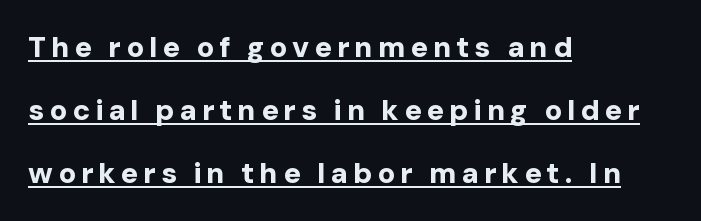
Q: Is the text bold? A: Yes.
Q: Is the text italic (slanted)? A: No, it is upright.
Q: Is the typeface a serif or a sans-serif typeface? A: Sans-serif.
Q: Is the text underlined? A: Yes.
Q: How is the paragraph aligned? A: Left-aligned.
Q: Is the spacing between lines tight, normal or loose? A: Loose.
Q: Width (condensed, normal, or wide)? A: Normal.
Q: Stroke contrast? A: Low.
Q: x-height? A: Medium.
Q: Monospaced? A: No.
